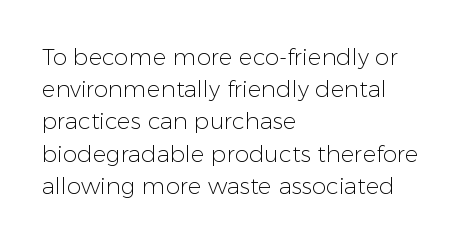
Regarding leading, the lines here are spaced in the standard way. The setting favours the left margin, as ordinary paragraphs usually do. The typeface has the unassuming heft of standard copy or less. The tracking reads as untouched default to a designer's eye. Type without underlining. Vertical strokes here are truly vertical.
